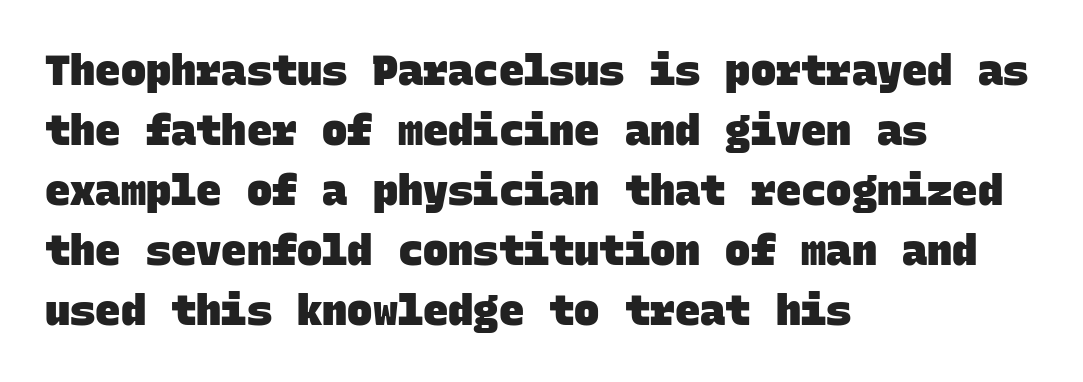
Q: Is the text bold? A: Yes.
Q: Is the typeface a serif or a sans-serif typeface? A: Sans-serif.
Q: Is the text underlined? A: No.
Q: How is the paragraph aligned? A: Left-aligned.
Q: Is the spacing between letters normal or unusually wide? A: Normal.
Q: Is the spacing between lines tight, normal or loose? A: Normal.
Q: Width (condensed, normal, or wide)? A: Normal.
Q: Stroke contrast? A: Low.
Q: x-height? A: Large.
Q: Monospaced? A: Yes.
